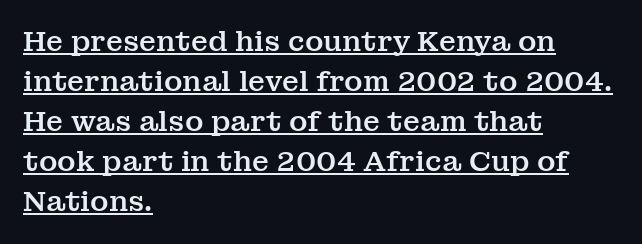
Q: Is the text italic (slanted)? A: No, it is upright.
Q: Is the typeface a serif or a sans-serif typeface? A: Serif.
Q: Is the text underlined? A: Yes.
Q: How is the paragraph aligned? A: Left-aligned.
Q: Is the spacing between letters normal or unusually wide? A: Normal.
Q: Is the spacing between lines tight, normal or loose? A: Normal.
Q: Width (condensed, normal, or wide)? A: Normal.
Q: Stroke contrast? A: Medium.
Q: x-height? A: Medium.
Q: Monospaced? A: No.
